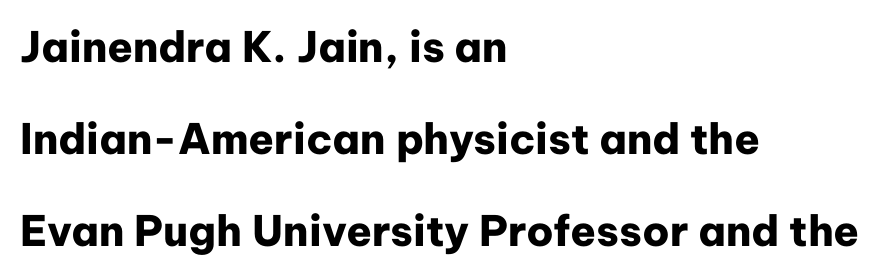
The image shows 42 px heavy sans-serif type, upright; set left-aligned, loose line spacing (2.19x), normal letter spacing, not underlined; low stroke contrast and a medium x-height.
